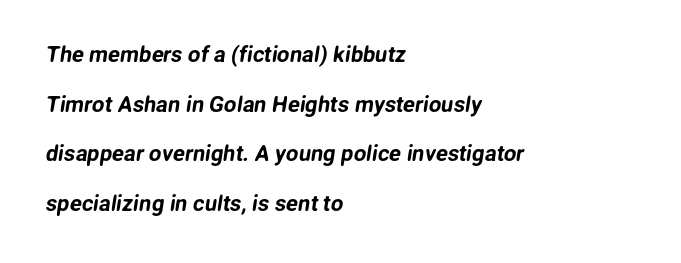
{"underline": "no", "align": "left", "line_spacing": "loose", "line_spacing_ratio": 2.26, "letter_spacing": "normal", "letter_spacing_em": 0.0, "glyph_px": 22}
